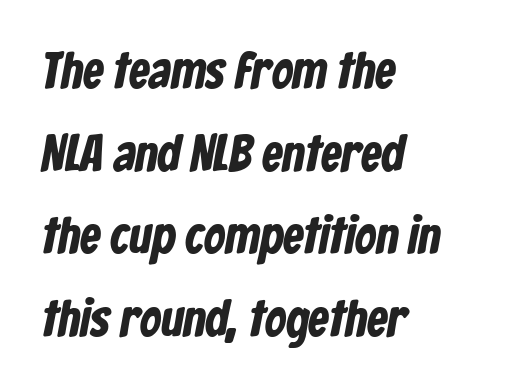
Any mark beneath the type? The region is blank. The face used here has the dense, thick strokes of a bold. Font category for this specimen: sans-serif. Each letter keeps its own natural width here, so spacing adapts to shape. All the whitespace from short lines collects on the right.
